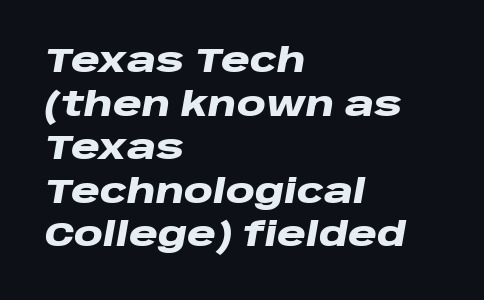
{"italic": "yes", "lean": "right", "slant_degrees": 10, "bold": "yes", "weight": "heavy", "width": "wide", "stroke_contrast": "low", "x_height": "large", "monospaced": "no", "underline": "no", "align": "left", "line_spacing": "normal", "line_spacing_ratio": 1.32, "letter_spacing": "normal", "letter_spacing_em": 0.0, "glyph_px": 33}
